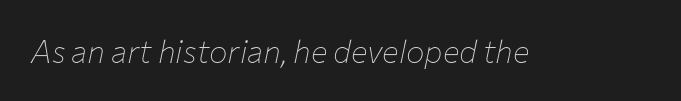
{"italic": "yes", "lean": "right", "slant_degrees": 12, "bold": "no", "weight": "thin", "width": "normal", "stroke_contrast": "low", "x_height": "medium", "monospaced": "no", "underline": "no", "letter_spacing": "normal", "letter_spacing_em": 0.0, "glyph_px": 31}
